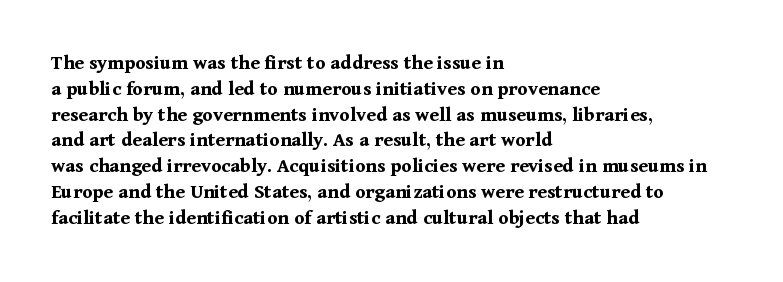
Q: Is the text bold? A: Yes.
Q: Is the text italic (slanted)? A: No, it is upright.
Q: Is the text underlined? A: No.
Q: How is the paragraph aligned? A: Left-aligned.
Q: Is the spacing between letters normal or unusually wide? A: Normal.
